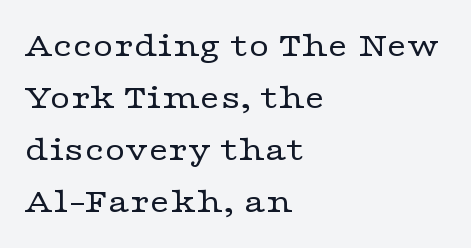
{"serif": "yes", "italic": "no", "bold": "no", "weight": "regular", "width": "wide", "stroke_contrast": "low", "x_height": "medium", "monospaced": "no", "underline": "no", "align": "left", "line_spacing": "normal", "line_spacing_ratio": 1.44, "letter_spacing": "normal", "letter_spacing_em": 0.0, "glyph_px": 36}
